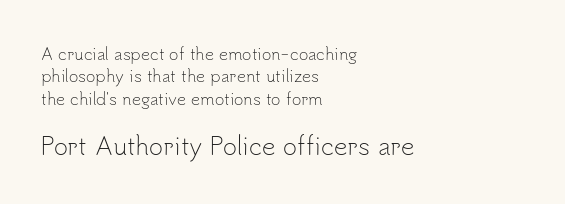
Is the block centered? No — it sits flush against the left margin. Every character sits straight up, as roman type does. Notice how descenders clear the ascenders below comfortably — that's standard leading. This rendering features lettering with no underline. Scale increases going downward across the two blocks. The cut favours lightness, reaching ordinary text weight at its darkest.
